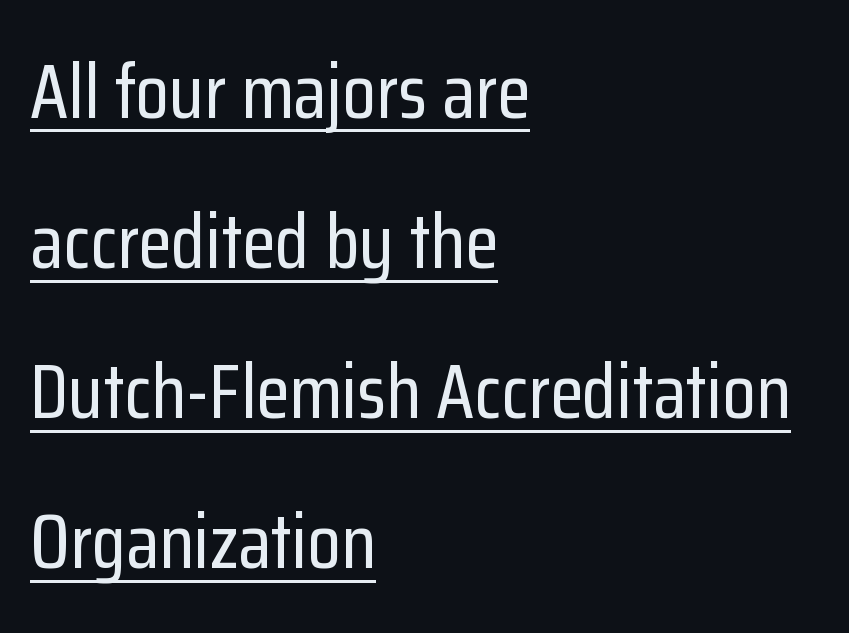
Does the type have serifs? No, each stem ends abruptly. Do the characters align in a grid? No, the font is proportional. A typesetter would mark this as roman, not italic. Rows of type keep a wide berth in the vertical direction.
